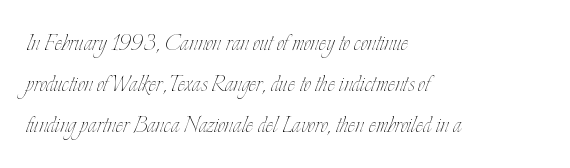
Compared with typical paragraphs, the rows here are spaced about the same. The paragraph shown leans on its left margin. Character widths vary here, with narrow letters taking less room than wide ones. The string is rendered with underlining switched off.
